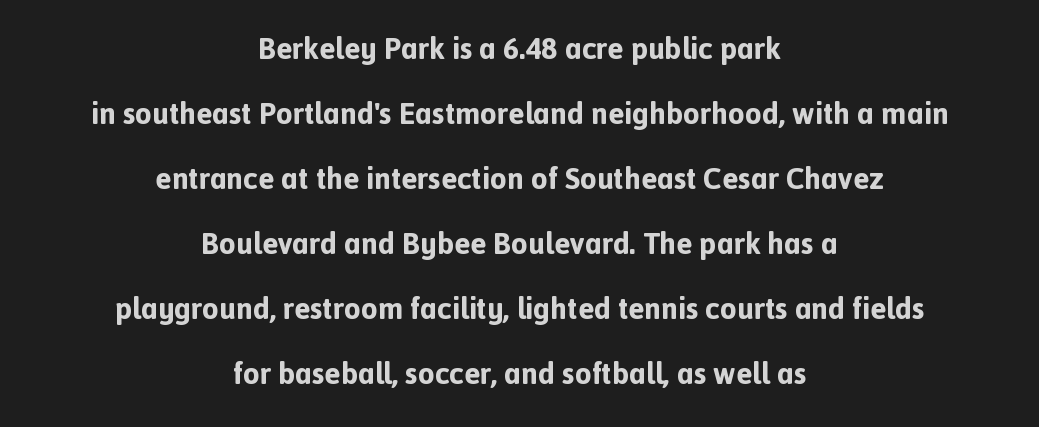
{"serif": "no", "italic": "no", "bold": "yes", "weight": "bold", "width": "normal", "x_height": "medium", "monospaced": "no", "underline": "no", "align": "center", "line_spacing": "loose", "line_spacing_ratio": 2.17, "letter_spacing": "normal", "letter_spacing_em": 0.0, "glyph_px": 30}
